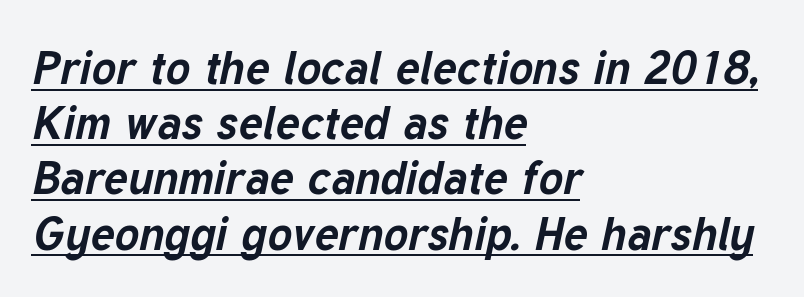
{"italic": "yes", "lean": "right", "slant_degrees": 12, "bold": "yes", "weight": "bold", "width": "normal", "stroke_contrast": "low", "x_height": "medium", "monospaced": "no", "underline": "yes", "align": "left", "line_spacing_ratio": 1.2, "letter_spacing": "normal", "letter_spacing_em": 0.0, "glyph_px": 46}
